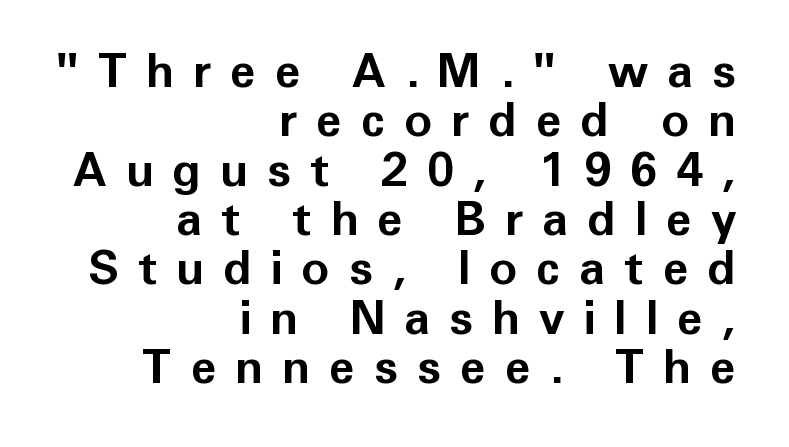
The image shows 47 px bold sans-serif type, upright; set right-aligned, tight line spacing (1.05x), unusually wide letter spacing (+0.4 em), not underlined; low stroke contrast and a medium x-height.
